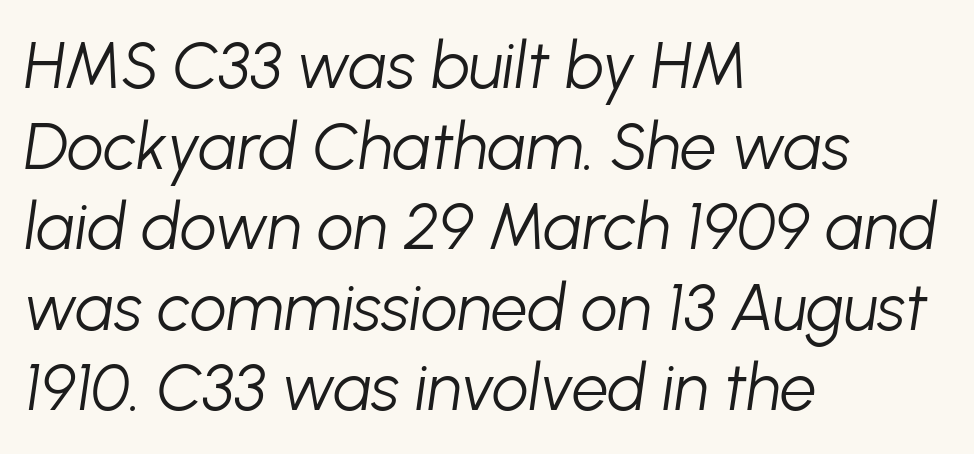
The words here are not underlined. Default kerning and tracking; the words read as compact shapes. Weight class: somewhere from thin through regular. The font's italic variant was chosen for this text. Is the block centered? No — it sits flush against the left margin.
